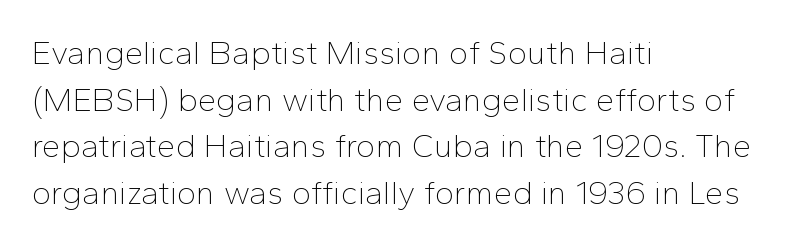
The image shows 33 px thin sans-serif type, upright; set left-aligned, normal line spacing (1.41x), normal letter spacing, not underlined; low stroke contrast and a medium x-height.
